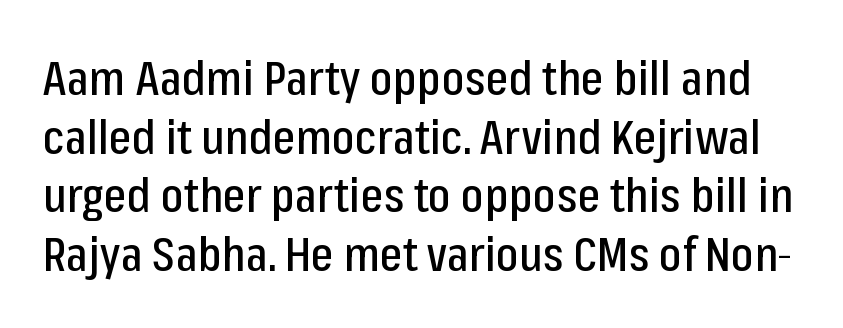
Q: Is the text italic (slanted)? A: No, it is upright.
Q: Is the typeface a serif or a sans-serif typeface? A: Sans-serif.
Q: Is the text underlined? A: No.
Q: Is the spacing between letters normal or unusually wide? A: Normal.
Q: Width (condensed, normal, or wide)? A: Condensed.
Q: Stroke contrast? A: Low.
Q: x-height? A: Medium.
Q: Monospaced? A: No.
